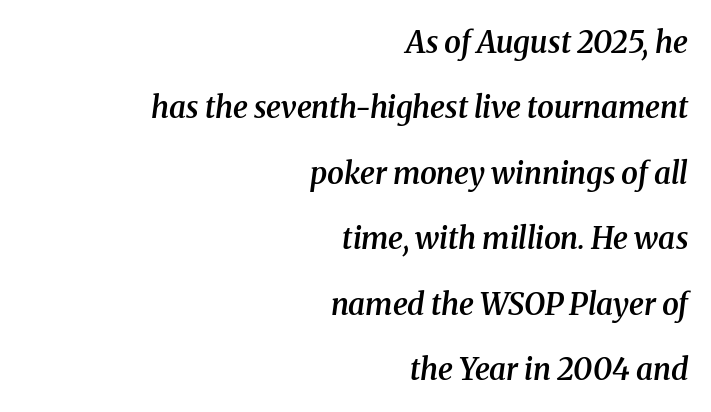
{"serif": "yes", "italic": "yes", "lean": "right", "slant_degrees": 8, "bold": "semi", "weight": "semibold", "width": "normal", "stroke_contrast": "medium", "x_height": "medium", "monospaced": "no", "underline": "no", "align": "right", "line_spacing": "loose", "line_spacing_ratio": 2.18, "letter_spacing": "normal", "letter_spacing_em": 0.0, "glyph_px": 30}
